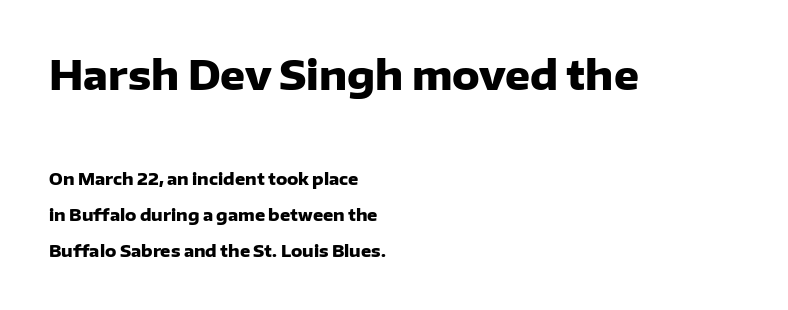
The image shows 39 px heavy sans-serif type, upright; set left-aligned, loose line spacing (2.25x), normal letter spacing, not underlined; the first (top) block is 2.44x larger; low stroke contrast and a medium x-height.
